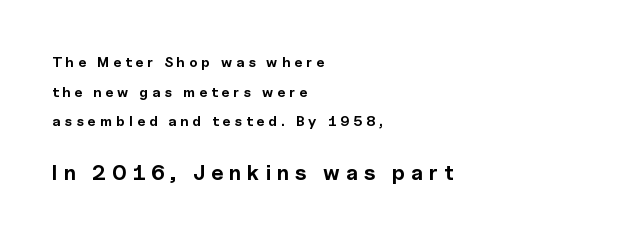
The image shows 21 px bold type, upright; set left-aligned, loose line spacing (2.12x), unusually wide letter spacing (+0.29 em), not underlined; the second (bottom) block is 1.5x larger.
